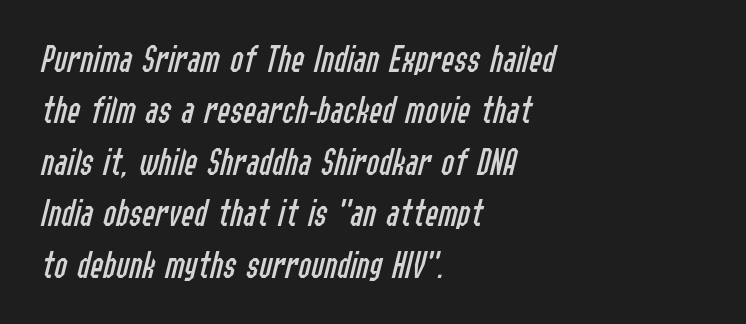
{"italic": "yes", "lean": "right", "slant_degrees": 14, "bold": "no", "weight": "regular", "width": "condensed", "stroke_contrast": "low", "x_height": "medium", "monospaced": "no", "underline": "no", "align": "left", "line_spacing": "normal", "line_spacing_ratio": 1.32, "letter_spacing": "normal", "letter_spacing_em": 0.0, "glyph_px": 39}
